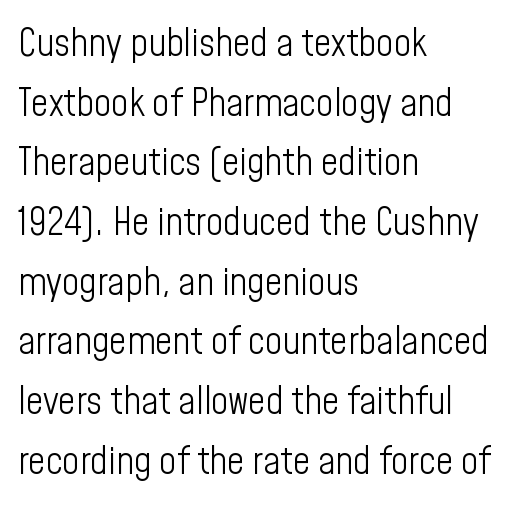
{"serif": "no", "italic": "no", "bold": "no", "weight": "light", "width": "condensed", "stroke_contrast": "low", "x_height": "medium", "monospaced": "no", "underline": "no", "align": "left", "line_spacing": "normal", "line_spacing_ratio": 1.57, "letter_spacing": "normal", "letter_spacing_em": 0.0, "glyph_px": 38}
